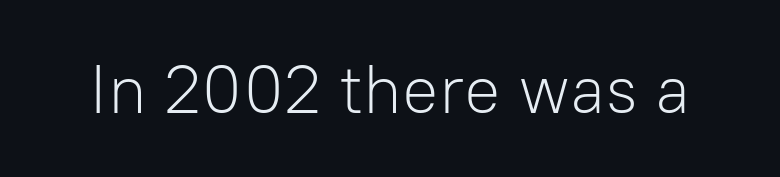
The image shows 68 px light sans-serif type, upright; set normal letter spacing, not underlined; low stroke contrast and a medium x-height.
